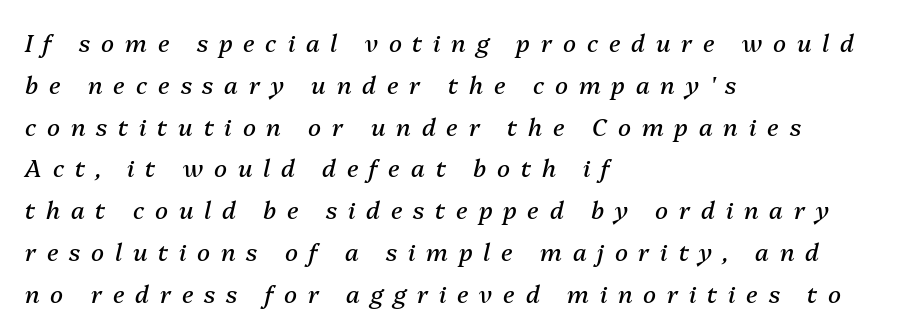
{"italic": "yes", "lean": "right", "slant_degrees": 13, "bold": "no", "underline": "no", "align": "left", "line_spacing_ratio": 1.74, "letter_spacing": "wide", "letter_spacing_em": 0.45, "glyph_px": 24}
